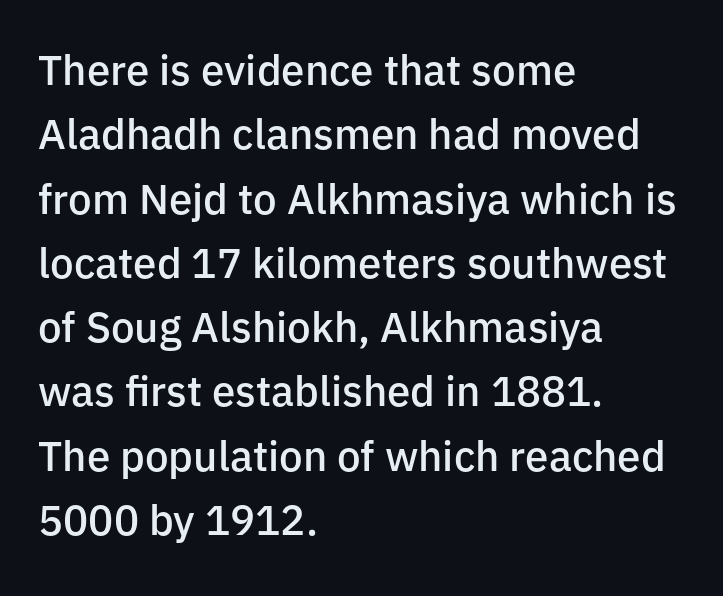
Summary of vertical rhythm: regular, with standard interline spacing. Where is the straight margin? On the left. When letters stand straight like this, we call the style roman or upright. The letters carry no serifs — their stems end cleanly without finishing strokes. This rendering features lettering with no underline. What weight is shown? A semibold, between regular and bold.
